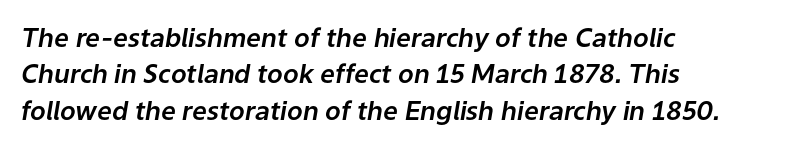
{"italic": "yes", "lean": "right", "slant_degrees": 9, "underline": "no", "align": "left", "line_spacing": "normal", "line_spacing_ratio": 1.4, "letter_spacing": "normal", "letter_spacing_em": 0.0, "glyph_px": 26}
